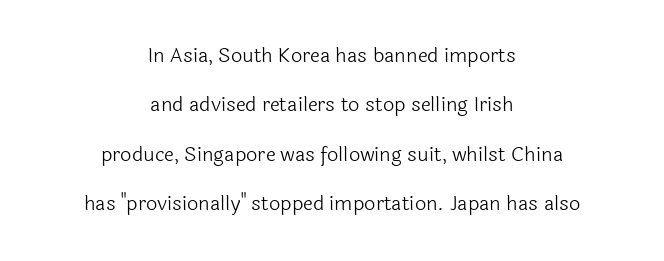
No letter is thick-stroked: the sample isn't bold. Default kerning and tracking; the words read as compact shapes. A student would call this center alignment; a typographer would say set centered. Summary of vertical rhythm: relaxed, with wide interline spacing. Do the letters lean? They stand straight. Lines of text with bare space underneath.
